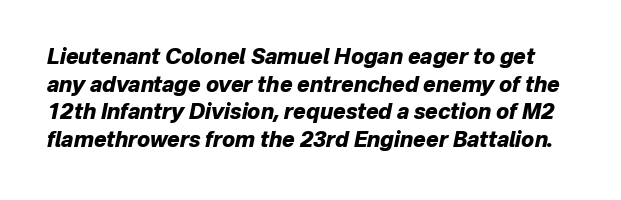
Each word holds together tightly as a unit, with standard inter-letter gaps. Heavy-handed strokes throughout: this text is bold. The rows are spaced the way most documents space them. The whole block is typeset with a tilt. The gap between lines stays unmarked.
